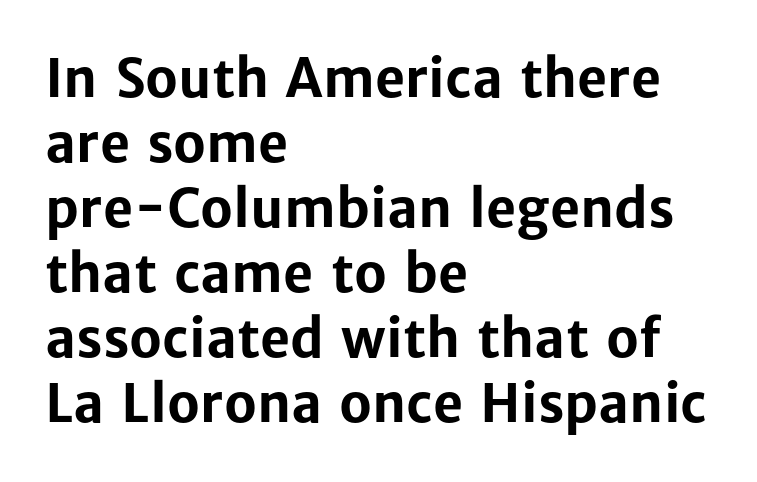
Q: Is the text bold? A: Yes.
Q: Is the text italic (slanted)? A: No, it is upright.
Q: Is the typeface a serif or a sans-serif typeface? A: Sans-serif.
Q: Is the text underlined? A: No.
Q: How is the paragraph aligned? A: Left-aligned.
Q: Is the spacing between letters normal or unusually wide? A: Normal.
Q: Is the spacing between lines tight, normal or loose? A: Normal.
Q: Width (condensed, normal, or wide)? A: Normal.
Q: Stroke contrast? A: Low.
Q: x-height? A: Medium.
Q: Monospaced? A: No.
